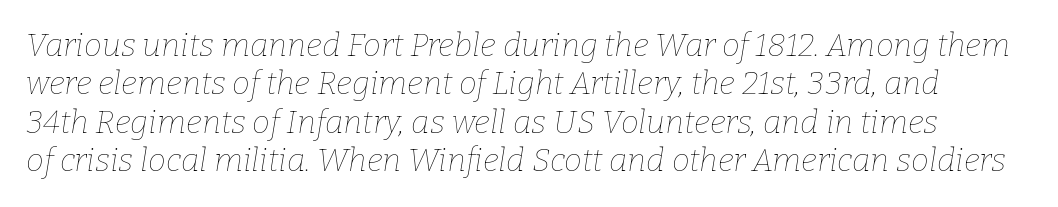
Does extra space separate the letters? No, they use regular spacing. Weight: not bold — regular or lighter. Plain, unruled lines of type. Proportional: the letters do not fall into vertical columns. You can tell it's italic because the verticals aren't actually vertical.
